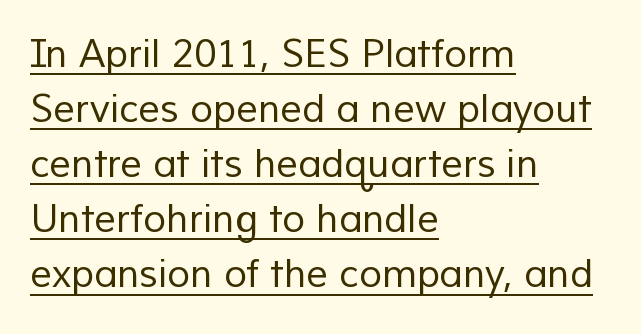
{"serif": "no", "bold": "no", "weight": "regular", "width": "normal", "stroke_contrast": "low", "x_height": "medium", "monospaced": "no", "underline": "yes", "align": "left", "line_spacing": "normal", "line_spacing_ratio": 1.45, "letter_spacing": "normal", "letter_spacing_em": 0.0, "glyph_px": 38}
